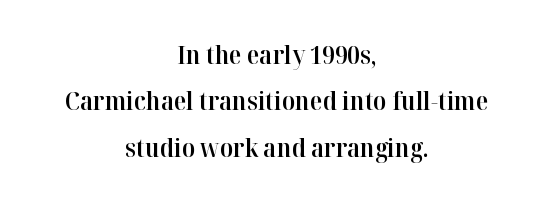
The image shows 26 px text type, upright; set centered, line spacing 1.78x, normal letter spacing, not underlined.
